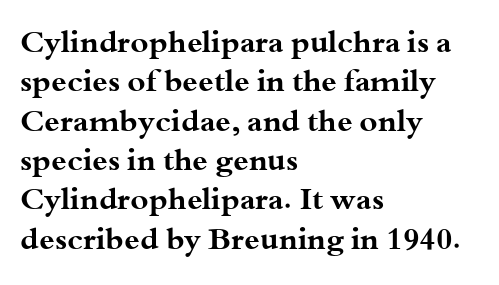
The image shows 31 px bold, wide serif type, upright; set left-aligned, normal line spacing (1.27x), normal letter spacing, not underlined; medium stroke contrast and a small x-height.
